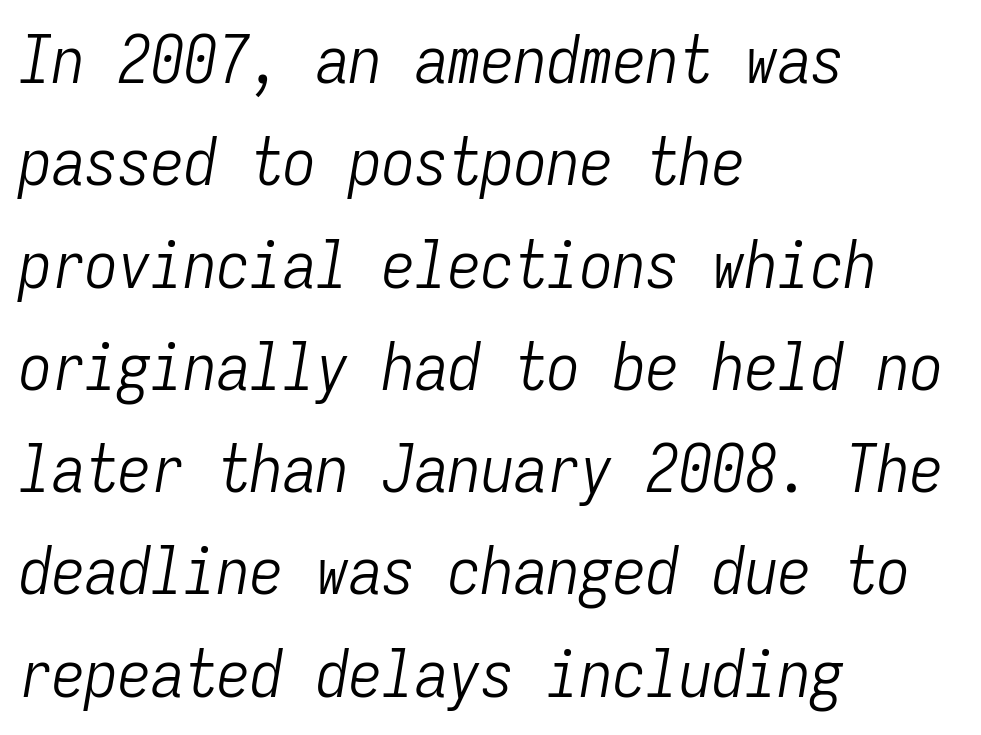
{"italic": "yes", "lean": "right", "slant_degrees": 9, "bold": "no", "weight": "light", "width": "condensed", "stroke_contrast": "low", "x_height": "medium", "monospaced": "yes", "underline": "no", "align": "left", "line_spacing": "normal", "line_spacing_ratio": 1.55, "letter_spacing": "normal", "letter_spacing_em": 0.0, "glyph_px": 66}
